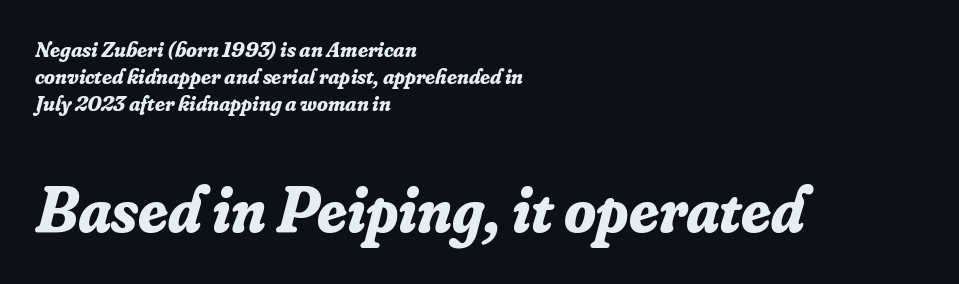
The image shows 65 px bold serif type, italic (leaning right); set left-aligned, line spacing 1.22x, normal letter spacing, not underlined; the second (bottom) block is 2.95x larger; low stroke contrast and a small x-height.
